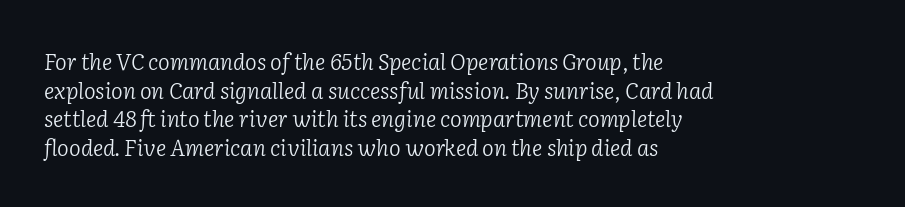
The image shows 22 px text type, italic (leaning right); set left-aligned, normal line spacing (1.3x), normal letter spacing, not underlined.
